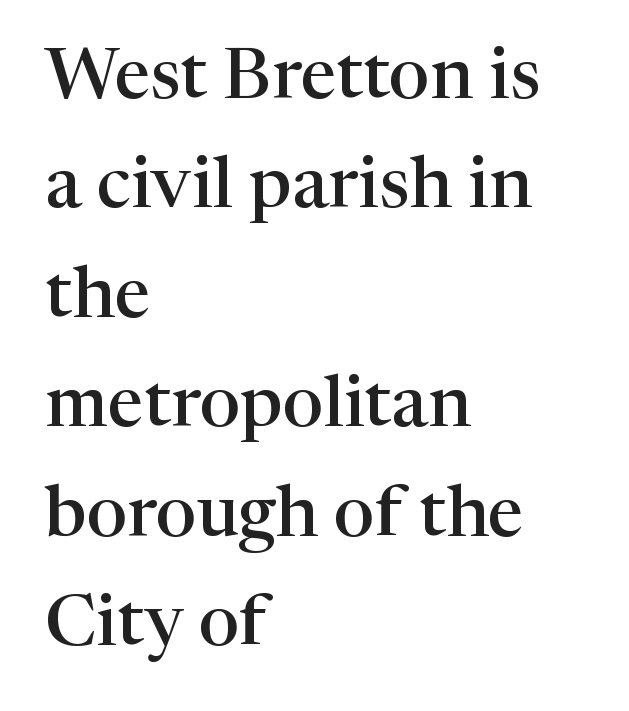
{"serif": "yes", "italic": "no", "bold": "semi", "weight": "semibold", "width": "normal", "stroke_contrast": "high", "x_height": "medium", "monospaced": "no", "underline": "no", "align": "left", "line_spacing": "normal", "line_spacing_ratio": 1.52, "letter_spacing": "normal", "letter_spacing_em": 0.0, "glyph_px": 72}
